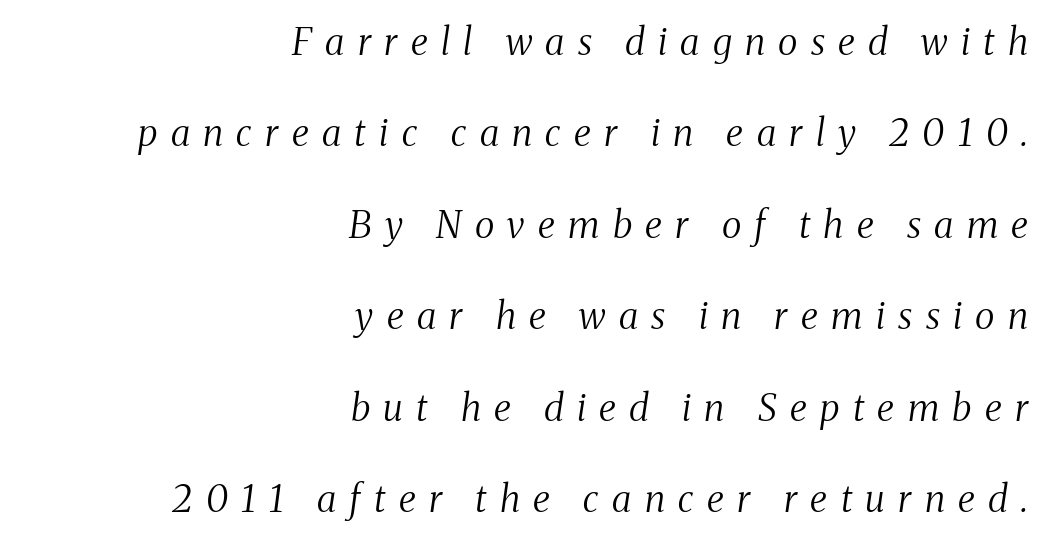
Q: Is the text bold? A: No.
Q: Is the text italic (slanted)? A: Yes, it leans right by about 8 degrees.
Q: Is the typeface a serif or a sans-serif typeface? A: Serif.
Q: Is the text underlined? A: No.
Q: How is the paragraph aligned? A: Right-aligned.
Q: Is the spacing between letters normal or unusually wide? A: Unusually wide.
Q: Is the spacing between lines tight, normal or loose? A: Loose.
Q: Width (condensed, normal, or wide)? A: Condensed.
Q: Stroke contrast? A: Medium.
Q: x-height? A: Medium.
Q: Monospaced? A: No.
